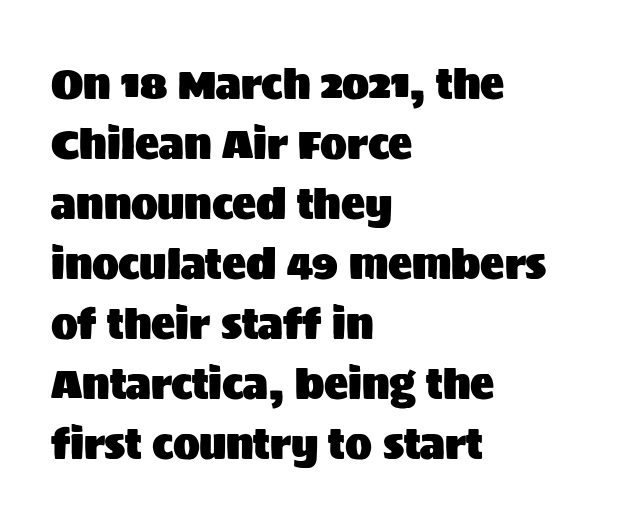
The image shows 40 px sans-serif type, upright; set left-aligned, normal line spacing (1.5x), normal letter spacing, not underlined; medium stroke contrast and a large x-height.
